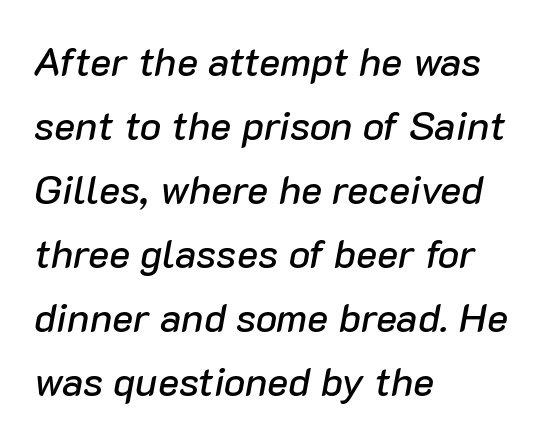
Q: Is the text italic (slanted)? A: Yes, it leans right by about 10 degrees.
Q: Is the text underlined? A: No.
Q: How is the paragraph aligned? A: Left-aligned.
Q: Is the spacing between letters normal or unusually wide? A: Normal.
Q: Is the spacing between lines tight, normal or loose? A: Normal.
Q: Width (condensed, normal, or wide)? A: Normal.
Q: Stroke contrast? A: Low.
Q: x-height? A: Medium.
Q: Monospaced? A: No.
